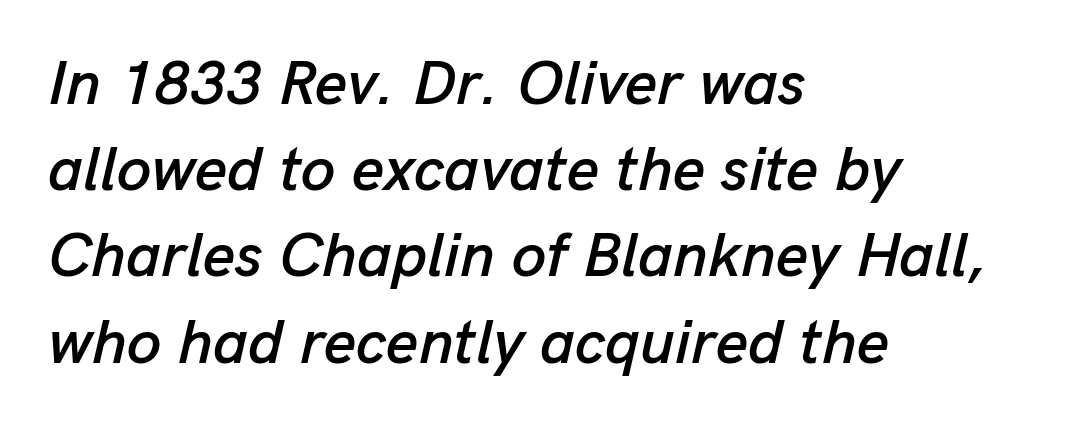
{"italic": "yes", "lean": "right", "slant_degrees": 13, "width": "normal", "stroke_contrast": "low", "x_height": "medium", "monospaced": "no", "underline": "no", "align": "left", "line_spacing": "normal", "line_spacing_ratio": 1.39, "letter_spacing": "normal", "letter_spacing_em": 0.0, "glyph_px": 62}
